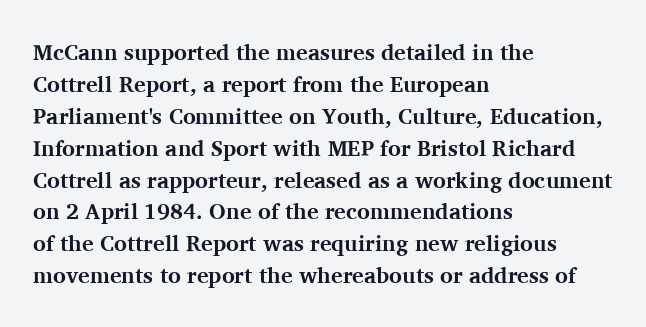
{"italic": "no", "bold": "yes", "underline": "no", "align": "left", "line_spacing": "normal", "line_spacing_ratio": 1.45, "letter_spacing": "normal", "letter_spacing_em": 0.0, "glyph_px": 22}
